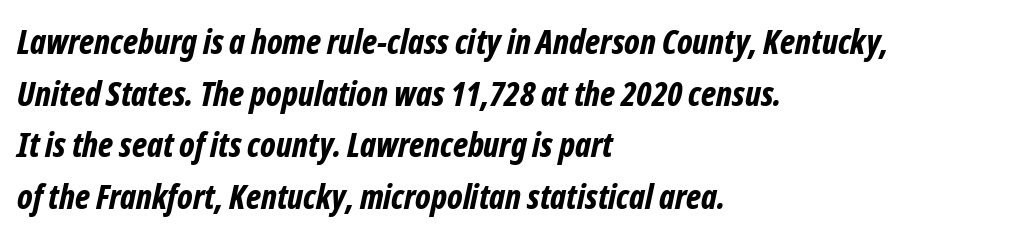
{"italic": "yes", "lean": "right", "slant_degrees": 12, "bold": "yes", "weight": "bold", "width": "condensed", "stroke_contrast": "low", "x_height": "medium", "monospaced": "no", "underline": "no", "align": "left", "line_spacing": "normal", "line_spacing_ratio": 1.52, "letter_spacing": "normal", "letter_spacing_em": 0.0, "glyph_px": 34}
